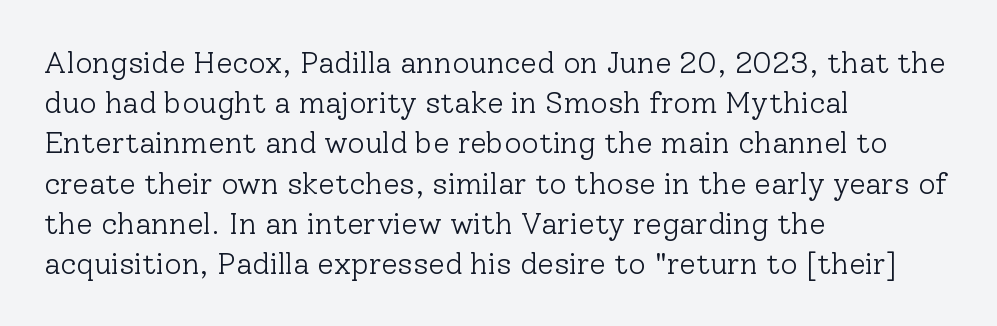
Q: Is the text bold? A: No.
Q: Is the text italic (slanted)? A: No, it is upright.
Q: Is the typeface a serif or a sans-serif typeface? A: Serif.
Q: Is the text underlined? A: No.
Q: How is the paragraph aligned? A: Left-aligned.
Q: Is the spacing between letters normal or unusually wide? A: Normal.
Q: Is the spacing between lines tight, normal or loose? A: Normal.
Q: Width (condensed, normal, or wide)? A: Normal.
Q: Stroke contrast? A: Low.
Q: x-height? A: Medium.
Q: Monospaced? A: No.
